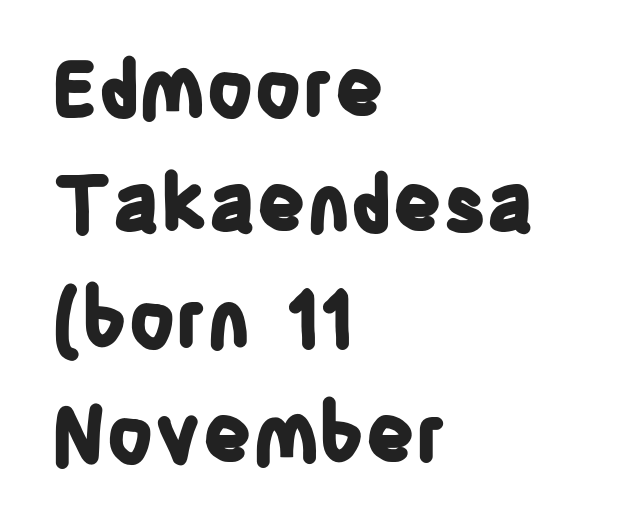
The image shows 77 px bold, condensed sans-serif type, upright; set left-aligned, normal line spacing (1.5x), normal letter spacing, not underlined; low stroke contrast and a large x-height.
